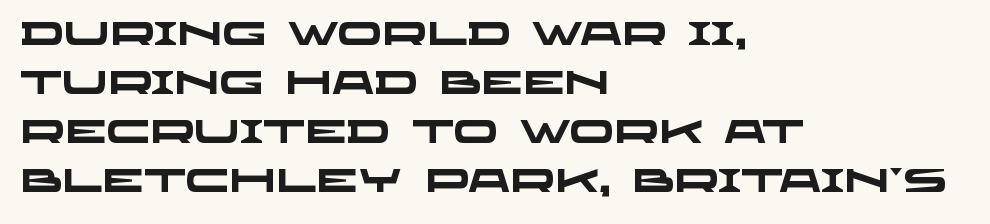
Descenders are the only things crossing below the line. The text was rendered using a sans face with plain stroke endings. The space between consecutive lines is moderate. Does the weight exceed regular? Yes, all the way to bold. All the whitespace from short lines collects on the right.
